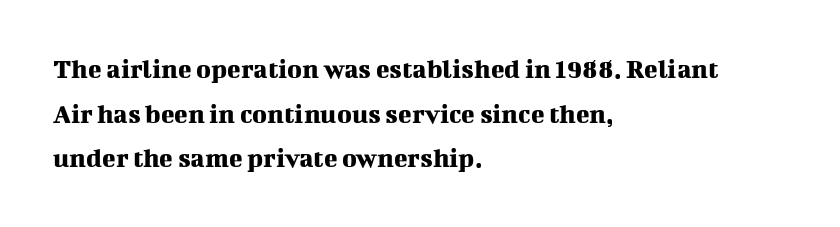
Q: Is the text italic (slanted)? A: No, it is upright.
Q: Is the typeface a serif or a sans-serif typeface? A: Serif.
Q: Is the text underlined? A: No.
Q: How is the paragraph aligned? A: Left-aligned.
Q: Is the spacing between letters normal or unusually wide? A: Normal.
Q: Is the spacing between lines tight, normal or loose? A: Normal.
Q: Width (condensed, normal, or wide)? A: Normal.
Q: Stroke contrast? A: Medium.
Q: x-height? A: Medium.
Q: Monospaced? A: No.
